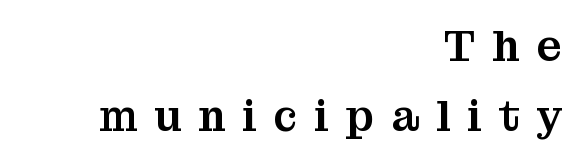
The image shows 44 px serif type, upright; set right-aligned, normal line spacing (1.59x), unusually wide letter spacing (+0.38 em), not underlined; medium stroke contrast and a medium x-height.
